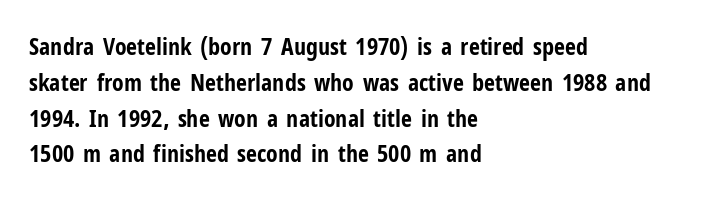
Italic: no, the glyphs are upright roman. Reading down the column, the eye jumps a familiar distance to each next line. Each row of text sits above clean, open space. Chunky letters — that's bold for sure.
